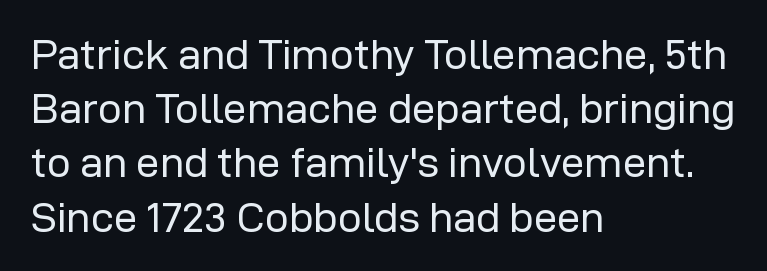
The image shows 42 px regular-weight sans-serif type, upright; set left-aligned, normal line spacing (1.29x), normal letter spacing, not underlined; low stroke contrast and a medium x-height.
